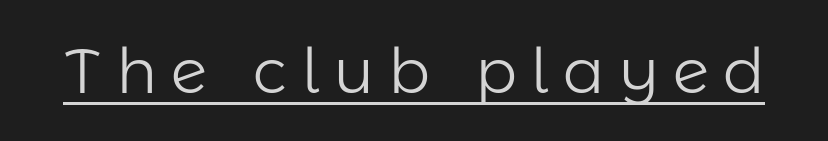
{"serif": "no", "italic": "no", "bold": "no", "weight": "light", "width": "normal", "stroke_contrast": "low", "x_height": "medium", "monospaced": "no", "underline": "yes", "letter_spacing": "wide", "letter_spacing_em": 0.23, "glyph_px": 62}
